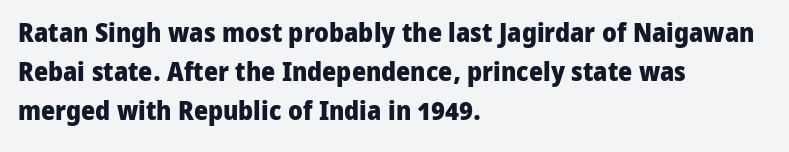
The image shows 27 px bold type, upright; set left-aligned, normal line spacing (1.44x), normal letter spacing, not underlined.
